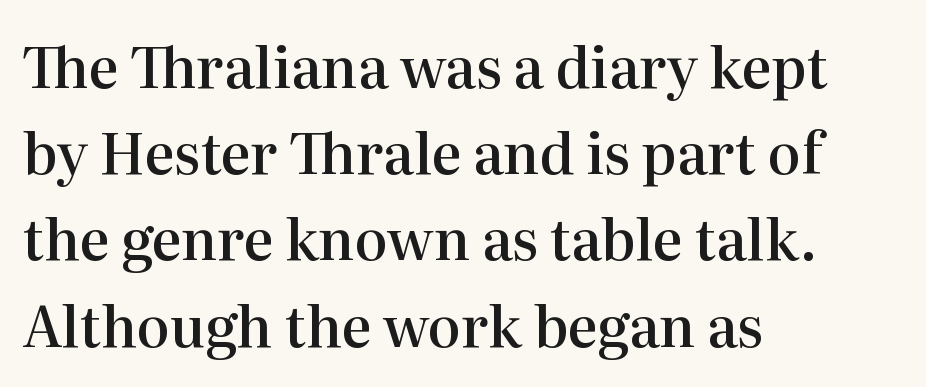
The image shows 56 px semibold serif type, upright; set left-aligned, normal line spacing (1.54x), normal letter spacing, not underlined; high stroke contrast and a medium x-height.
